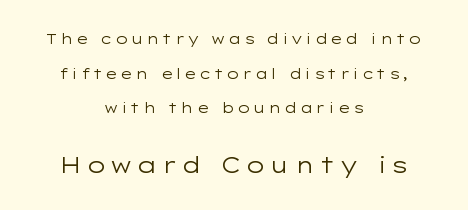
Notice the wide empty band between every row — that's loose leading. Does the bottom block carry the larger type? Yes, it does. A student would call this center alignment; a typographer would say set centered. Honestly, there is no underline to notice here at all. Is this a heavy cut? Hardly; it is regular or lighter. Rendered with straight, roman letterforms.
